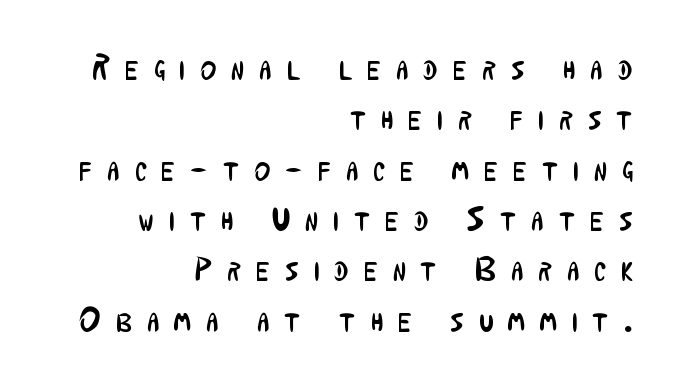
Inter-character spacing is expanded well beyond the font's built-in metrics. Examine the stroke ends and you'll find no serifs. Vertically, the passage feels balanced, rows spaced as you'd expect. The text block is weighted toward the right margin, trailing off unevenly leftward. A typesetter would call this proportional, since set widths differ per character.
